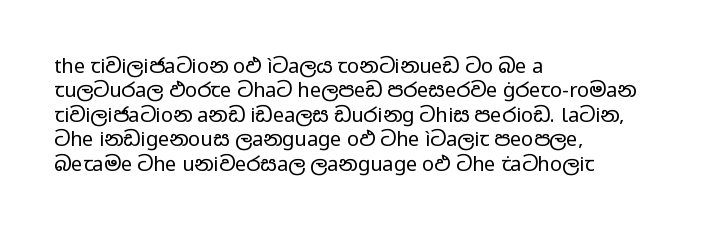
The image shows 20 px text type, upright; set left-aligned, line spacing 1.22x, normal letter spacing, not underlined.
